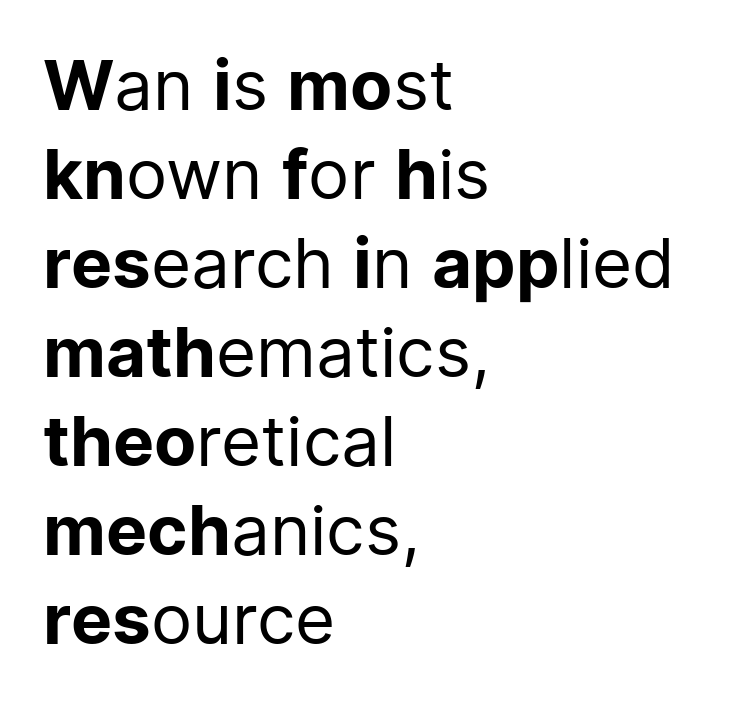
Q: Is the text bold? A: No.
Q: Is the text italic (slanted)? A: No, it is upright.
Q: Is the typeface a serif or a sans-serif typeface? A: Sans-serif.
Q: Is the text underlined? A: No.
Q: How is the paragraph aligned? A: Left-aligned.
Q: Is the spacing between letters normal or unusually wide? A: Normal.
Q: Is the spacing between lines tight, normal or loose? A: Normal.
Q: Width (condensed, normal, or wide)? A: Normal.
Q: Stroke contrast? A: Low.
Q: x-height? A: Medium.
Q: Monospaced? A: No.
